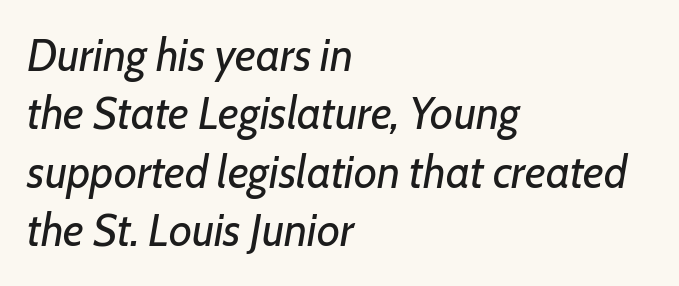
{"italic": "yes", "lean": "right", "slant_degrees": 7, "bold": "no", "weight": "regular", "width": "normal", "stroke_contrast": "low", "x_height": "medium", "monospaced": "no", "underline": "no", "align": "left", "line_spacing": "normal", "line_spacing_ratio": 1.3, "letter_spacing": "normal", "letter_spacing_em": 0.0, "glyph_px": 45}
